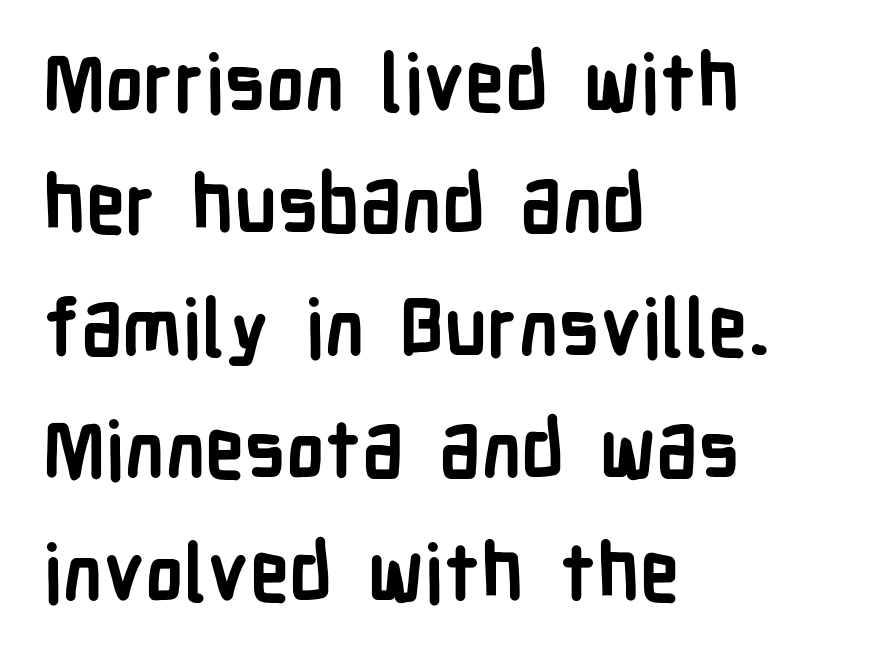
Q: Is the text bold? A: Yes.
Q: Is the text italic (slanted)? A: No, it is upright.
Q: Is the typeface a serif or a sans-serif typeface? A: Sans-serif.
Q: Is the text underlined? A: No.
Q: How is the paragraph aligned? A: Left-aligned.
Q: Is the spacing between letters normal or unusually wide? A: Normal.
Q: Is the spacing between lines tight, normal or loose? A: Normal.
Q: Width (condensed, normal, or wide)? A: Condensed.
Q: Stroke contrast? A: Low.
Q: x-height? A: Medium.
Q: Monospaced? A: No.
